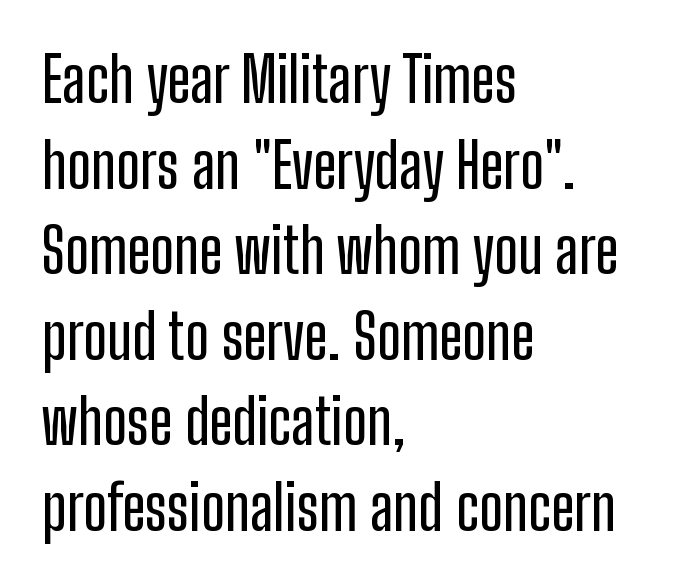
Q: Is the text italic (slanted)? A: No, it is upright.
Q: Is the typeface a serif or a sans-serif typeface? A: Sans-serif.
Q: Is the text underlined? A: No.
Q: How is the paragraph aligned? A: Left-aligned.
Q: Is the spacing between letters normal or unusually wide? A: Normal.
Q: Is the spacing between lines tight, normal or loose? A: Normal.
Q: Width (condensed, normal, or wide)? A: Condensed.
Q: Stroke contrast? A: Low.
Q: x-height? A: Medium.
Q: Monospaced? A: No.
